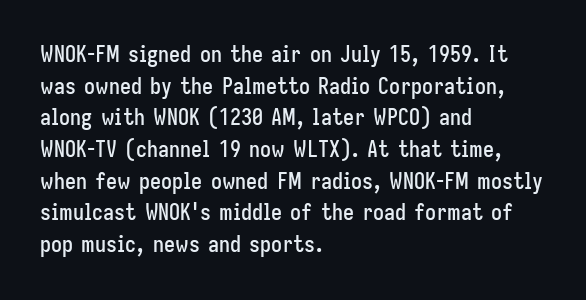
The image shows 22 px text type, upright; set left-aligned, normal line spacing (1.44x), normal letter spacing, not underlined.
